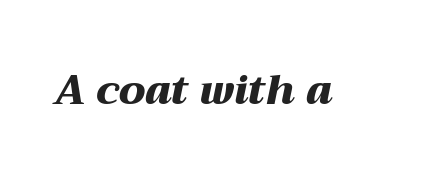
Q: Is the text bold? A: Yes.
Q: Is the text italic (slanted)? A: Yes, it leans right by about 12 degrees.
Q: Is the text underlined? A: No.
Q: Is the spacing between letters normal or unusually wide? A: Normal.
Q: Width (condensed, normal, or wide)? A: Wide.
Q: Stroke contrast? A: Medium.
Q: x-height? A: Medium.
Q: Monospaced? A: No.
